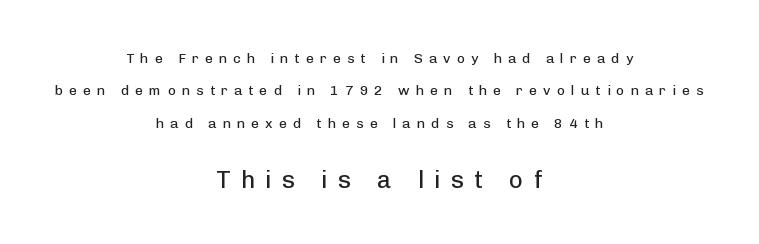
Q: Is the text bold? A: No.
Q: Is the text italic (slanted)? A: No, it is upright.
Q: Is the text underlined? A: No.
Q: How is the paragraph aligned? A: Centered.
Q: Is the spacing between letters normal or unusually wide? A: Unusually wide.
Q: Is the spacing between lines tight, normal or loose? A: Loose.
Q: Which block of text is set in a larger size, the first (top) or the second (bottom)? A: The second (bottom) one.
